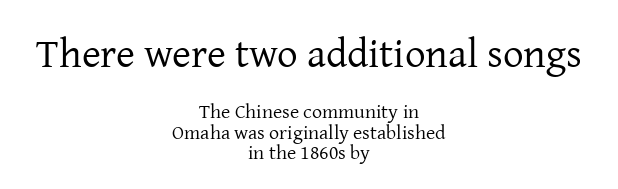
Q: Is the text bold? A: No.
Q: Is the text italic (slanted)? A: No, it is upright.
Q: Is the typeface a serif or a sans-serif typeface? A: Serif.
Q: Is the text underlined? A: No.
Q: How is the paragraph aligned? A: Centered.
Q: Is the spacing between letters normal or unusually wide? A: Normal.
Q: Is the spacing between lines tight, normal or loose? A: Tight.
Q: Which block of text is set in a larger size, the first (top) or the second (bottom)? A: The first (top) one.
Q: Width (condensed, normal, or wide)? A: Normal.
Q: Stroke contrast? A: Low.
Q: x-height? A: Medium.
Q: Monospaced? A: No.
